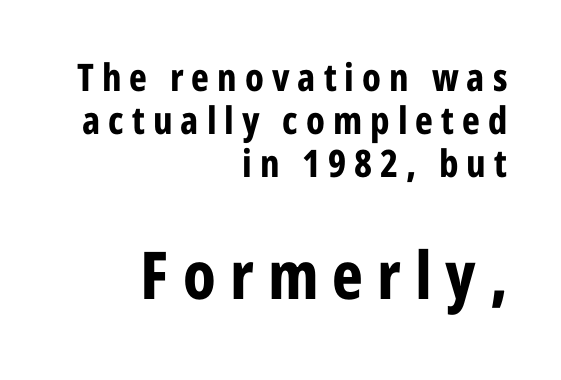
Vertical spacing — tight. The face used here has the dense, thick strokes of a bold. The letters are spread apart with noticeably loose tracking. Each letter keeps its own natural width here, so spacing adapts to shape.
